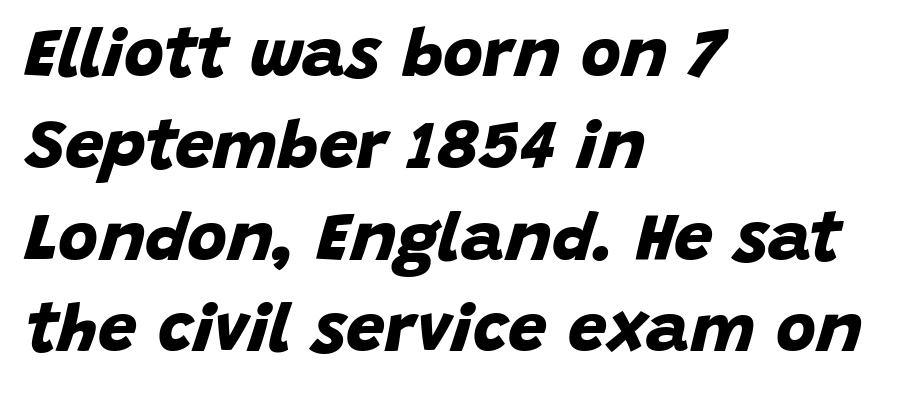
Q: Is the text bold? A: Yes.
Q: Is the typeface a serif or a sans-serif typeface? A: Sans-serif.
Q: Is the text underlined? A: No.
Q: How is the paragraph aligned? A: Left-aligned.
Q: Is the spacing between letters normal or unusually wide? A: Normal.
Q: Is the spacing between lines tight, normal or loose? A: Normal.
Q: Width (condensed, normal, or wide)? A: Normal.
Q: Stroke contrast? A: Low.
Q: x-height? A: Large.
Q: Monospaced? A: No.
